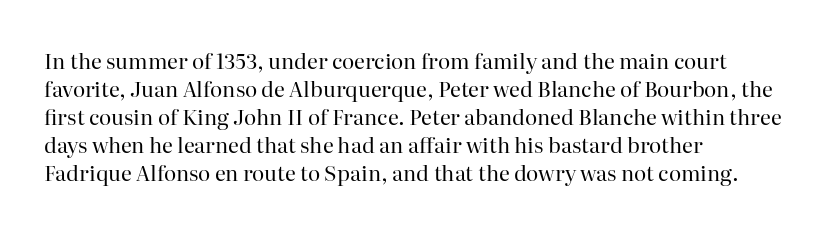
{"italic": "no", "bold": "no", "underline": "no", "align": "left", "line_spacing": "normal", "line_spacing_ratio": 1.33, "letter_spacing": "normal", "letter_spacing_em": 0.0, "glyph_px": 21}
